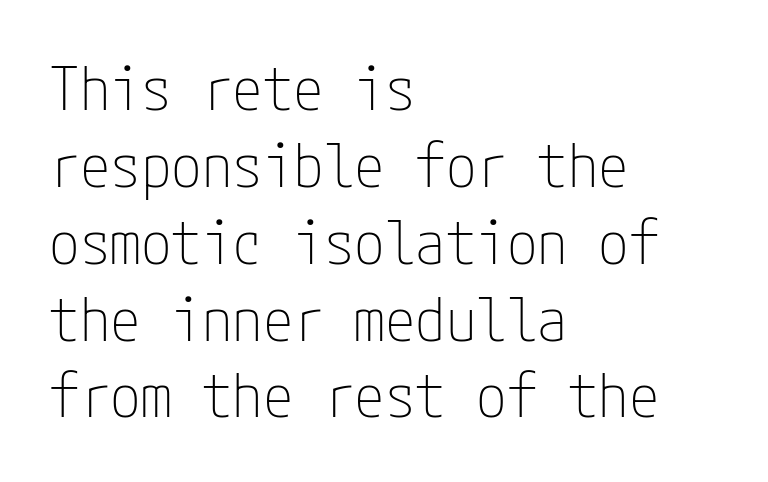
Honestly, the letter spacing is just normal — you wouldn't notice it. Type style note: lacks serifs. Vertically, the passage feels balanced, rows spaced as you'd expect. Ascenders rise straight up at ninety degrees.
